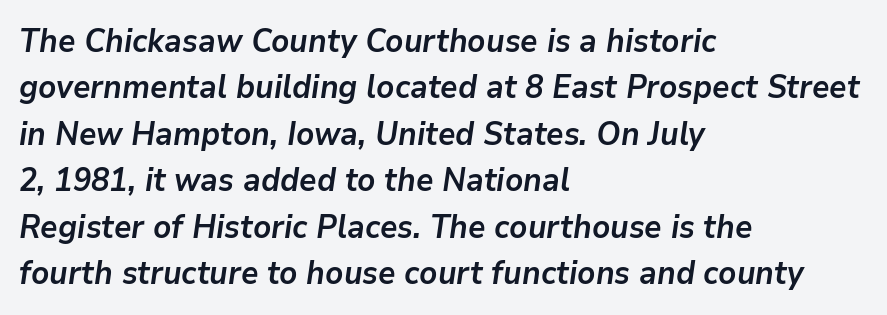
Does the leading feel generous? No, just average. The rendering uses natural spacing where letterforms have individual widths. Compared with a centered layout, this one pins lines to the left instead. You'd pick this weight for a headline — it's a proper bold.
